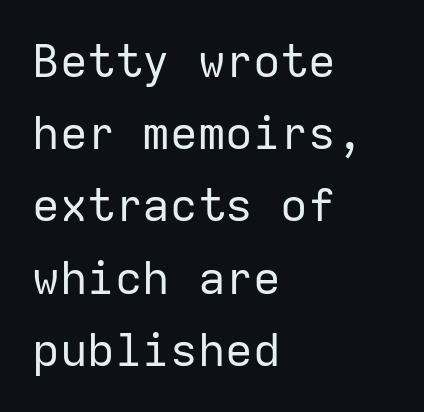
The image shows 46 px regular-weight sans-serif type, upright, monospaced; set left-aligned, normal line spacing (1.57x), normal letter spacing, not underlined; low stroke contrast and a medium x-height.
